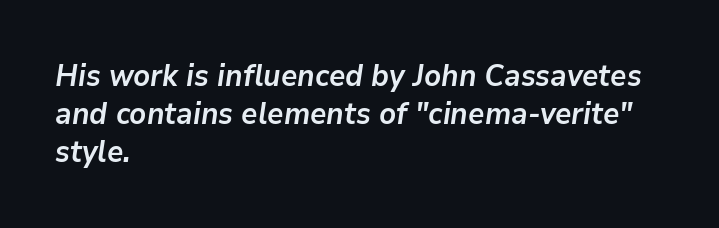
Q: Is the text bold? A: Yes.
Q: Is the text italic (slanted)? A: Yes, it leans right by about 9 degrees.
Q: Is the text underlined? A: No.
Q: How is the paragraph aligned? A: Left-aligned.
Q: Is the spacing between letters normal or unusually wide? A: Normal.
Q: Is the spacing between lines tight, normal or loose? A: Normal.
Q: Width (condensed, normal, or wide)? A: Normal.
Q: Stroke contrast? A: Low.
Q: x-height? A: Medium.
Q: Monospaced? A: No.
